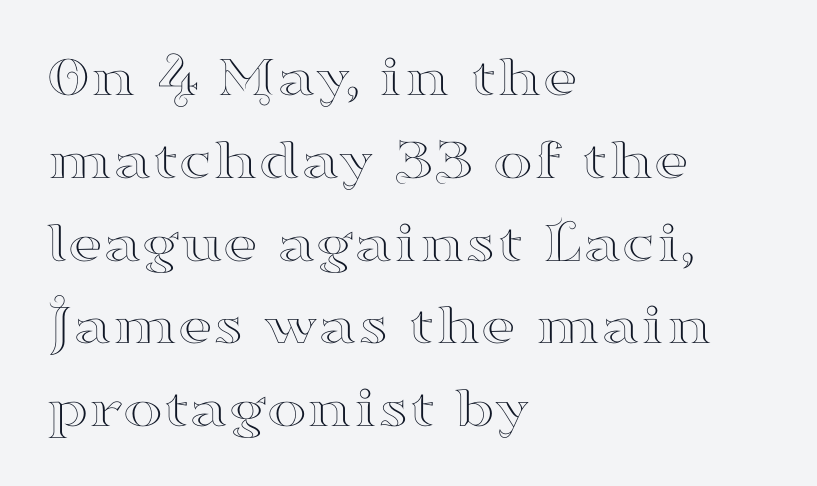
Typographically, this falls in the serif category. Here the designer chose a conventional face with non-uniform glyph widths. Tracking here is standard; glyphs follow each other at the usual distance. Is the block centered? No — it sits flush against the left margin. Descenders are the only things crossing below the line. This is roman type, the default non-slanted kind.
